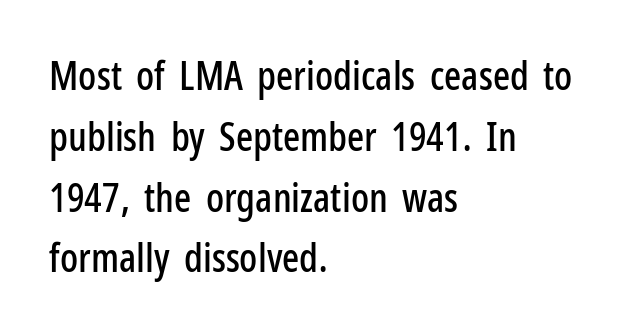
The image shows 40 px condensed sans-serif type, upright; set left-aligned, normal line spacing (1.52x), normal letter spacing, not underlined; low stroke contrast and a medium x-height.
